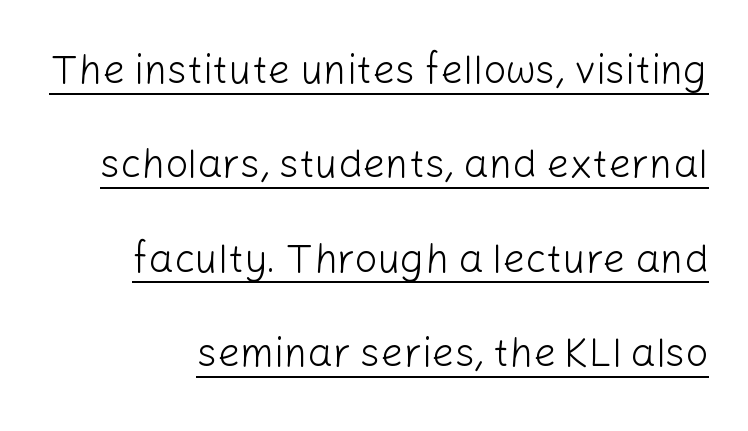
The image shows 40 px light sans-serif type, upright; set loose line spacing (2.36x), normal letter spacing, underlined; low stroke contrast and a medium x-height.
